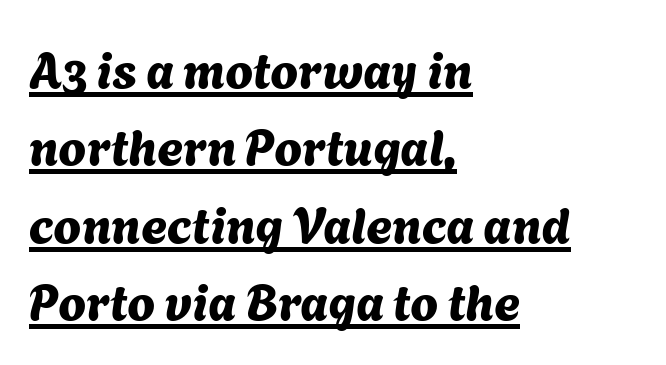
The image shows 50 px sans-serif type; set left-aligned, normal line spacing (1.55x), normal letter spacing, underlined; medium stroke contrast and a medium x-height.
